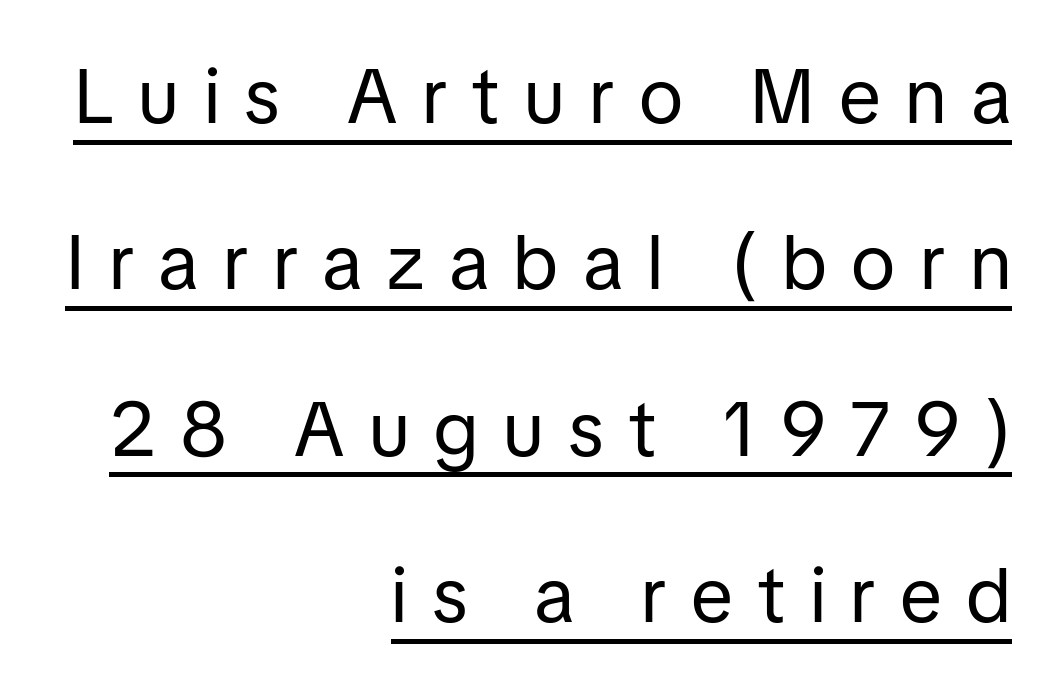
Does a line run under the words? Yes, clearly. No letter is thick-stroked: the sample isn't bold. These lines stand farther apart than default settings would place them. The ragged edge is on the left, which tells us the setting is flush right.
